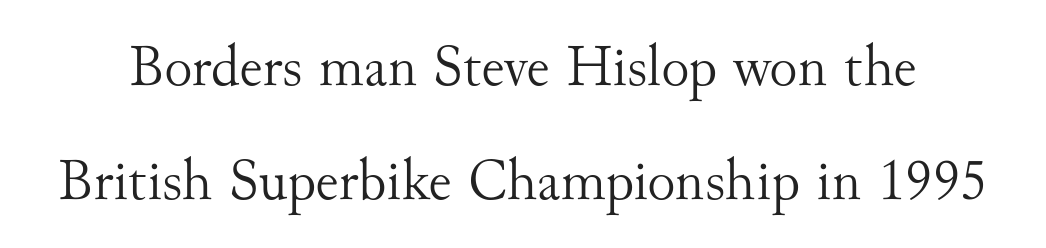
Q: Is the text bold? A: No.
Q: Is the text italic (slanted)? A: No, it is upright.
Q: Is the typeface a serif or a sans-serif typeface? A: Serif.
Q: Is the text underlined? A: No.
Q: Is the spacing between letters normal or unusually wide? A: Normal.
Q: Is the spacing between lines tight, normal or loose? A: Loose.
Q: Width (condensed, normal, or wide)? A: Normal.
Q: Stroke contrast? A: Medium.
Q: x-height? A: Small.
Q: Monospaced? A: No.
